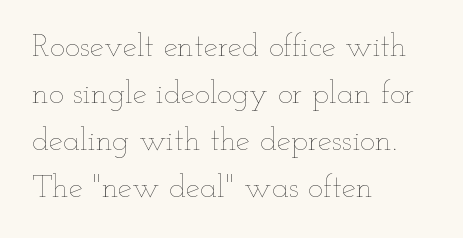
The image shows 32 px thin, wide type, upright; set left-aligned, normal line spacing (1.47x), normal letter spacing, not underlined; low stroke contrast and a small x-height.
